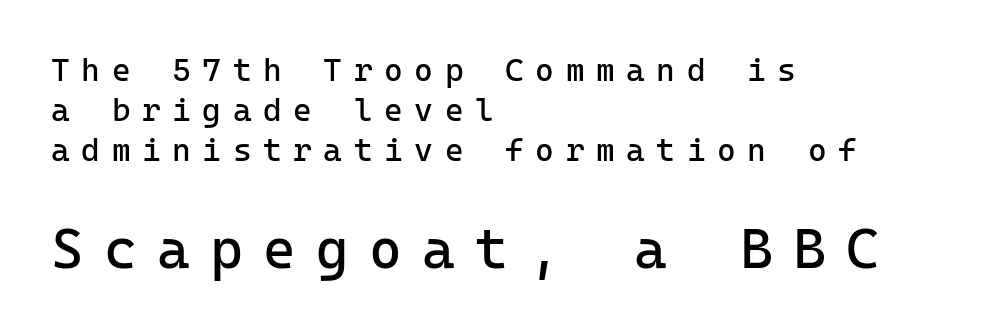
{"serif": "no", "italic": "no", "bold": "no", "weight": "regular", "width": "normal", "stroke_contrast": "low", "x_height": "medium", "underline": "no", "align": "left", "line_spacing": "normal", "line_spacing_ratio": 1.25, "letter_spacing": "wide", "letter_spacing_em": 0.36, "larger_block": "second", "size_ratio": 1.75, "glyph_px": 56}
